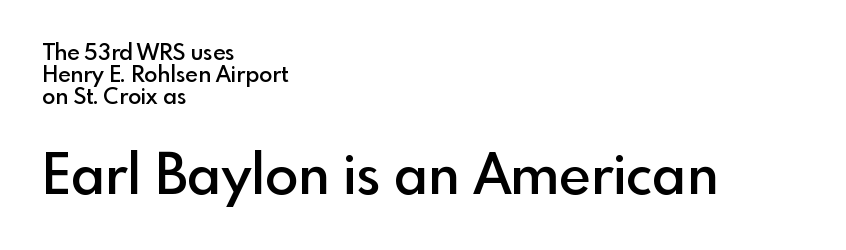
{"serif": "no", "italic": "no", "bold": "semi", "weight": "semibold", "width": "normal", "x_height": "small", "monospaced": "no", "underline": "no", "align": "left", "line_spacing": "tight", "line_spacing_ratio": 0.99, "letter_spacing": "normal", "letter_spacing_em": 0.0, "larger_block": "second", "size_ratio": 2.5, "glyph_px": 55}
